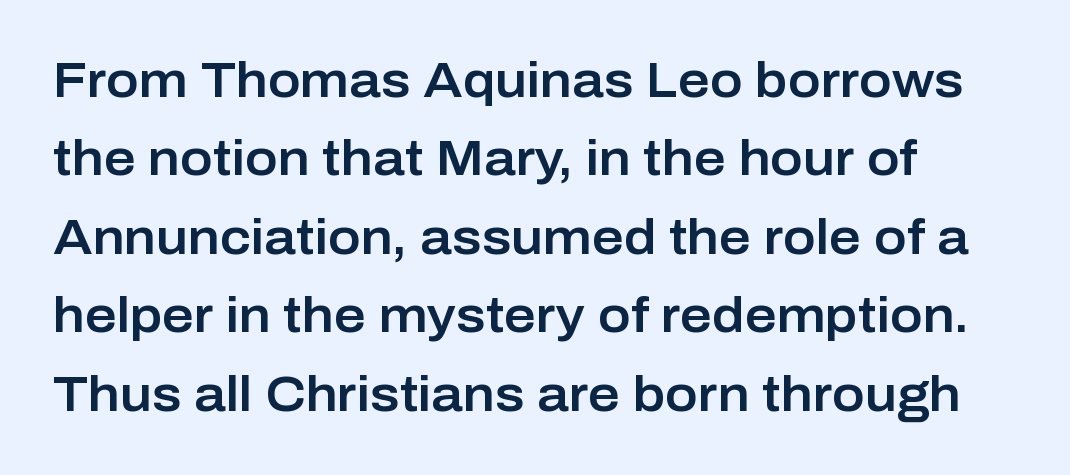
The image shows 49 px sans-serif type, upright; set left-aligned, normal line spacing (1.6x), normal letter spacing, not underlined; low stroke contrast and a medium x-height.
